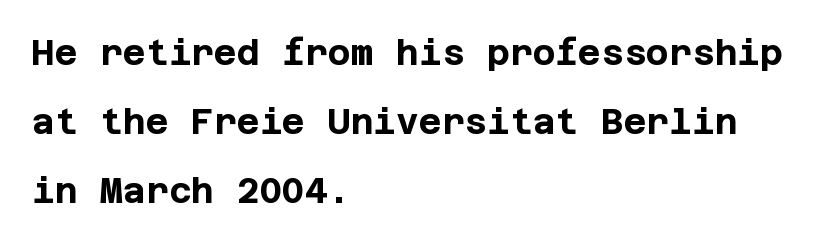
The image shows 35 px bold sans-serif type, upright; set left-aligned, loose line spacing (1.97x), normal letter spacing, not underlined; low stroke contrast and a large x-height.
